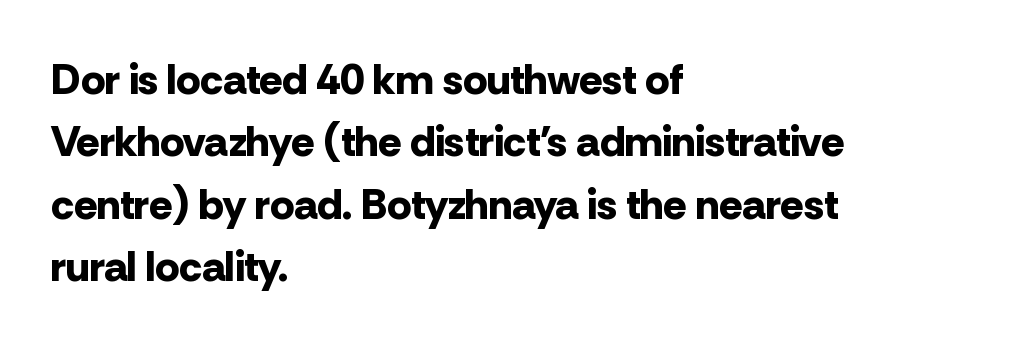
A sans-serif font was chosen for this passage. All the whitespace from short lines collects on the right. Each letter keeps its own natural width here, so spacing adapts to shape. The lettering stays uniformly vertical, giving the passage a roman look. Is there much room between lines? A standard amount, neither cramped nor airy.
